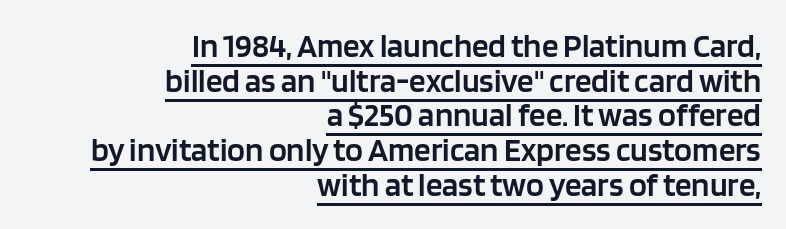
Closely set lines give the paragraph a compact silhouette. These lines keep a tight, regular rhythm from letter to letter. This is underlined copy, the kind a proofreader might mark for attention. Character widths vary here, with narrow letters taking less room than wide ones. Moderately thickened strokes mark this as semibold type. Upright lettering throughout.
